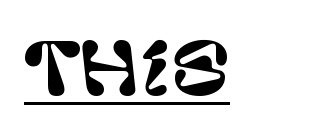
{"serif": "no", "width": "normal", "stroke_contrast": "low", "x_height": "large", "monospaced": "no", "underline": "yes", "letter_spacing": "normal", "letter_spacing_em": 0.0, "glyph_px": 71}
